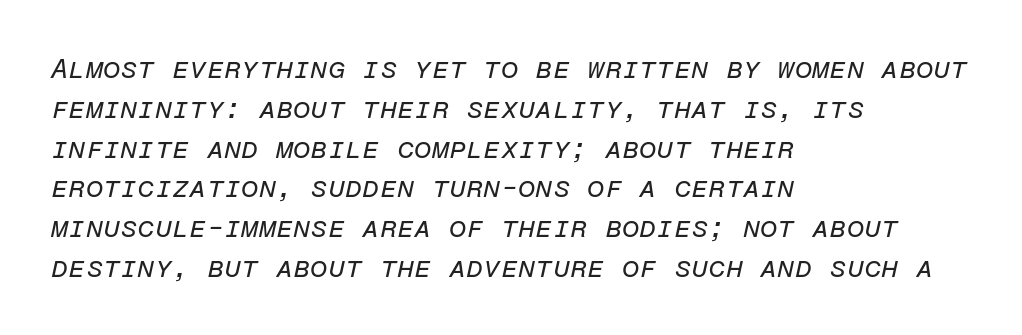
Q: Is the text bold? A: No.
Q: Is the text italic (slanted)? A: Yes, it leans right by about 12 degrees.
Q: Is the text underlined? A: No.
Q: How is the paragraph aligned? A: Left-aligned.
Q: Is the spacing between letters normal or unusually wide? A: Normal.
Q: Is the spacing between lines tight, normal or loose? A: Normal.
Q: Width (condensed, normal, or wide)? A: Normal.
Q: Stroke contrast? A: Low.
Q: x-height? A: Medium.
Q: Monospaced? A: Yes.
